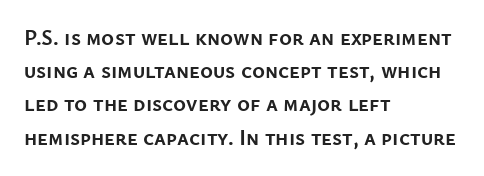
The image shows 22 px bold type, upright; set left-aligned, normal line spacing (1.51x), normal letter spacing, not underlined.
